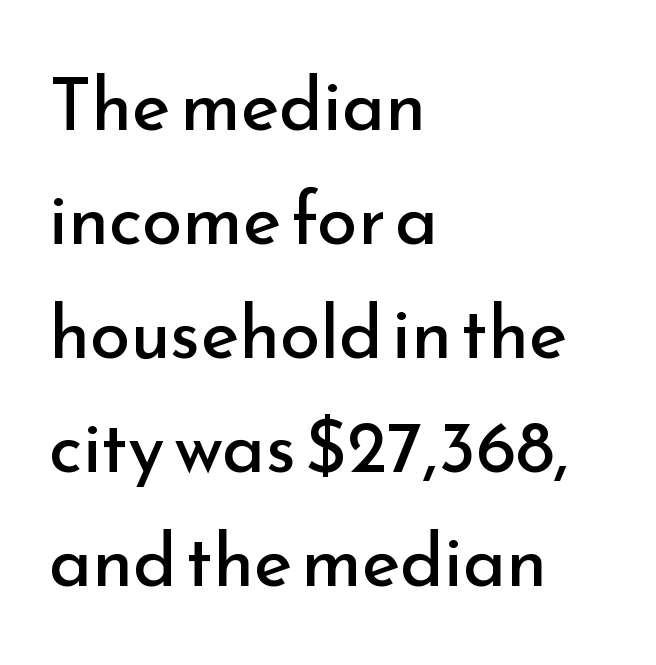
Q: Is the text bold? A: No.
Q: Is the text italic (slanted)? A: No, it is upright.
Q: Is the typeface a serif or a sans-serif typeface? A: Sans-serif.
Q: Is the text underlined? A: No.
Q: How is the paragraph aligned? A: Left-aligned.
Q: Is the spacing between letters normal or unusually wide? A: Normal.
Q: Is the spacing between lines tight, normal or loose? A: Normal.
Q: Width (condensed, normal, or wide)? A: Normal.
Q: Stroke contrast? A: Low.
Q: x-height? A: Small.
Q: Monospaced? A: No.
